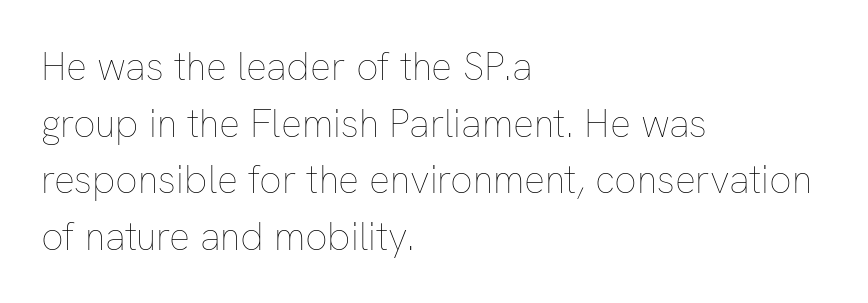
{"italic": "no", "bold": "no", "weight": "thin", "width": "normal", "stroke_contrast": "low", "x_height": "medium", "monospaced": "no", "underline": "no", "align": "left", "line_spacing": "normal", "line_spacing_ratio": 1.45, "letter_spacing": "normal", "letter_spacing_em": 0.0, "glyph_px": 39}
